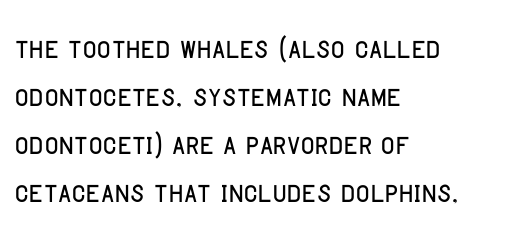
{"serif": "no", "italic": "no", "width": "condensed", "stroke_contrast": "low", "x_height": "large", "monospaced": "no", "underline": "no", "align": "left", "line_spacing": "normal", "line_spacing_ratio": 1.26, "letter_spacing": "normal", "letter_spacing_em": 0.0, "glyph_px": 38}
